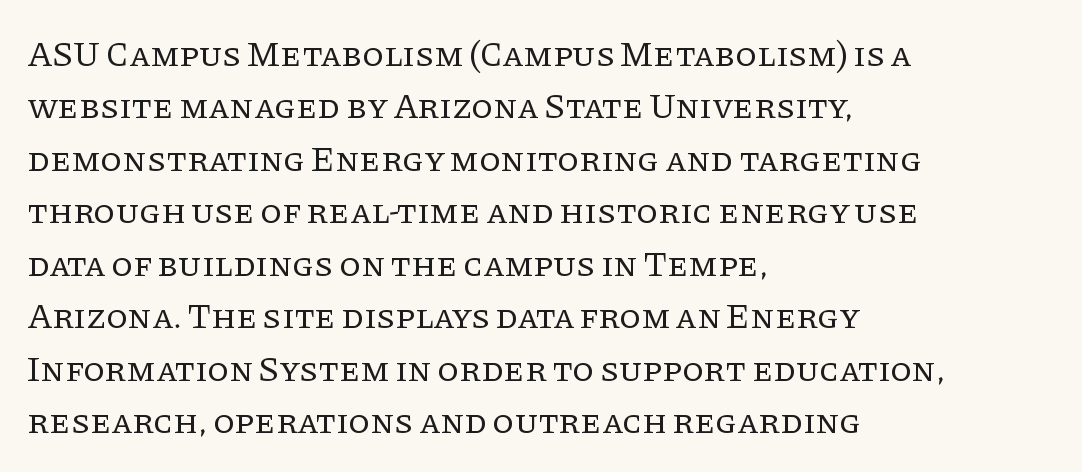
{"serif": "yes", "italic": "no", "bold": "no", "weight": "regular", "width": "normal", "stroke_contrast": "low", "x_height": "large", "monospaced": "no", "underline": "no", "align": "left", "line_spacing": "normal", "line_spacing_ratio": 1.5, "letter_spacing": "normal", "letter_spacing_em": 0.0, "glyph_px": 35}
